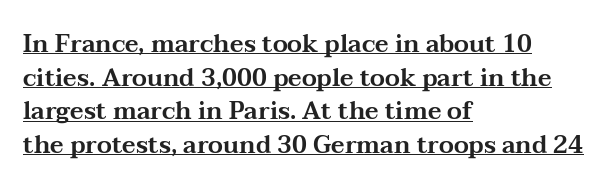
{"italic": "no", "underline": "yes", "align": "left", "line_spacing": "normal", "line_spacing_ratio": 1.4, "letter_spacing": "normal", "letter_spacing_em": 0.0, "glyph_px": 24}
